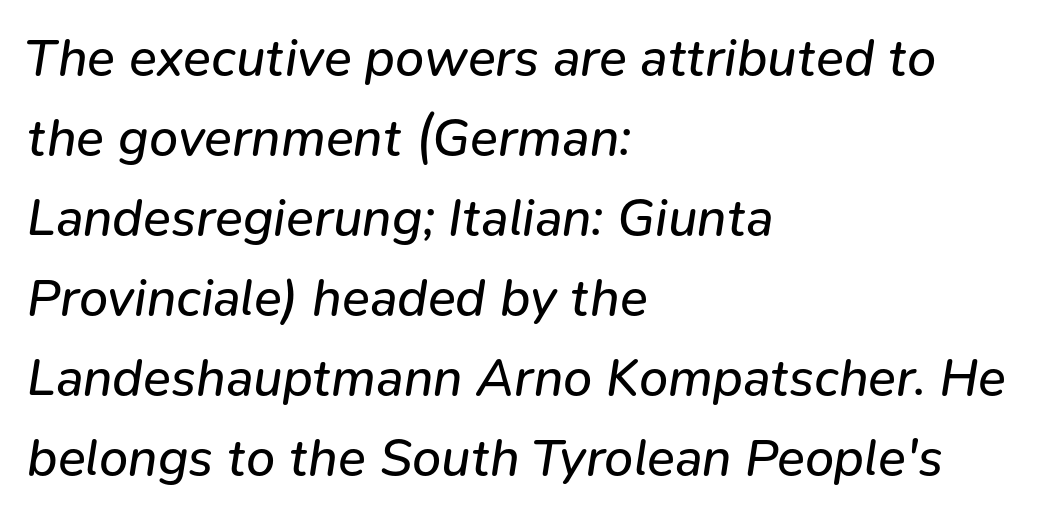
{"italic": "yes", "lean": "right", "slant_degrees": 9, "bold": "no", "weight": "regular", "width": "normal", "stroke_contrast": "low", "x_height": "medium", "monospaced": "no", "underline": "no", "align": "left", "line_spacing": "normal", "line_spacing_ratio": 1.54, "letter_spacing": "normal", "letter_spacing_em": 0.0, "glyph_px": 52}
